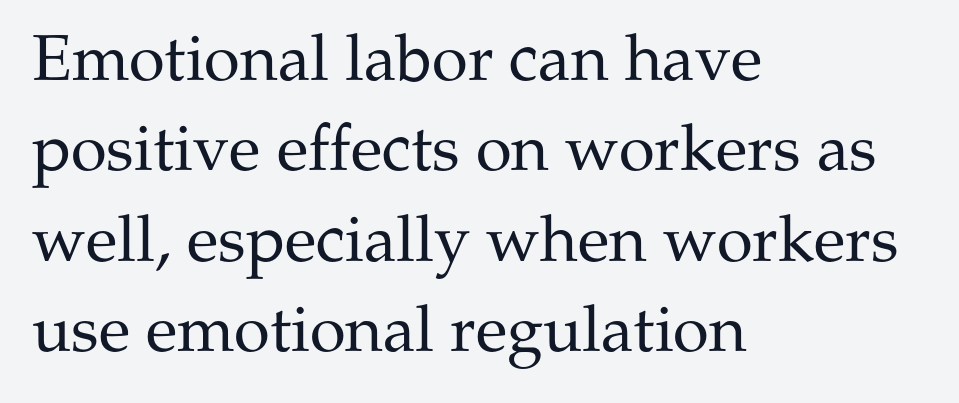
Q: Is the text bold? A: No.
Q: Is the text italic (slanted)? A: No, it is upright.
Q: Is the typeface a serif or a sans-serif typeface? A: Serif.
Q: Is the text underlined? A: No.
Q: How is the paragraph aligned? A: Left-aligned.
Q: Is the spacing between letters normal or unusually wide? A: Normal.
Q: Is the spacing between lines tight, normal or loose? A: Normal.
Q: Width (condensed, normal, or wide)? A: Normal.
Q: Stroke contrast? A: Medium.
Q: x-height? A: Medium.
Q: Monospaced? A: No.
